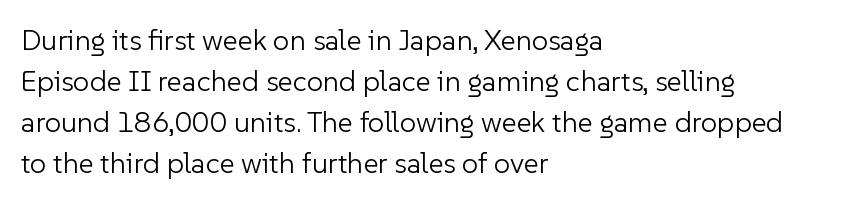
{"serif": "no", "italic": "no", "bold": "no", "weight": "light", "width": "normal", "stroke_contrast": "low", "x_height": "medium", "monospaced": "no", "underline": "no", "align": "left", "line_spacing": "normal", "line_spacing_ratio": 1.41, "letter_spacing": "normal", "letter_spacing_em": 0.0, "glyph_px": 29}
